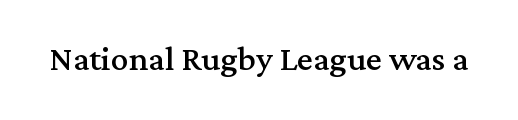
Designer's note — italics off, roman on. Is this a sans? No — the strokes have serifs. Quick note: underline off. This sample uses plain, unmodified letter spacing. Is this a fixed-width face? No — the glyphs have proportional, varying widths.
